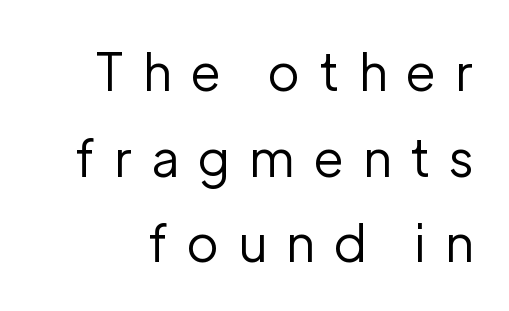
You could only call the tracking loose — the letters float apart. Varying glyph widths throughout — classic text-font behaviour. The font family rendered here belongs to the sans-serif group. These lines sit exactly where default settings would place them. Honestly, there is no underline to notice here at all.
